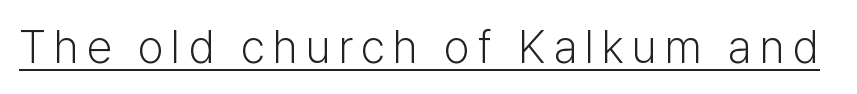
{"serif": "no", "italic": "no", "bold": "no", "weight": "light", "width": "normal", "stroke_contrast": "low", "x_height": "medium", "monospaced": "no", "underline": "yes", "glyph_px": 46}
